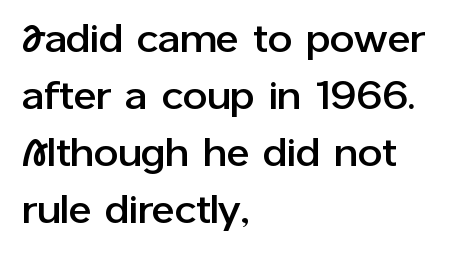
The image shows 39 px sans-serif type, upright; set left-aligned, normal line spacing (1.46x), normal letter spacing, not underlined; low stroke contrast and a medium x-height.
